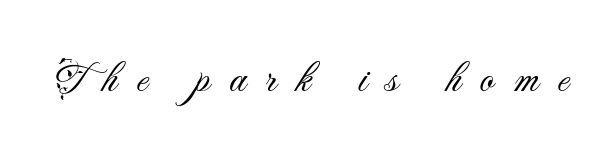
{"serif": "no", "bold": "no", "weight": "light", "width": "normal", "stroke_contrast": "medium", "x_height": "small", "monospaced": "no", "underline": "no", "letter_spacing": "wide", "letter_spacing_em": 0.45, "glyph_px": 43}
